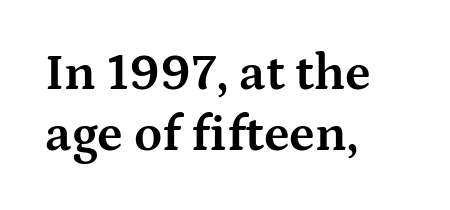
Q: Is the text bold? A: Yes.
Q: Is the text italic (slanted)? A: No, it is upright.
Q: Is the typeface a serif or a sans-serif typeface? A: Serif.
Q: Is the text underlined? A: No.
Q: How is the paragraph aligned? A: Left-aligned.
Q: Is the spacing between letters normal or unusually wide? A: Normal.
Q: Width (condensed, normal, or wide)? A: Wide.
Q: Stroke contrast? A: Medium.
Q: x-height? A: Medium.
Q: Monospaced? A: No.
